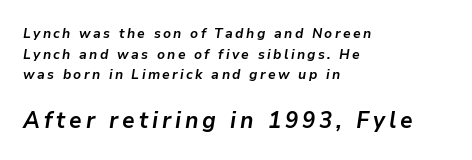
The image shows 23 px bold type, italic (leaning right); set left-aligned, normal line spacing (1.48x), not underlined; the second (bottom) block is 1.64x larger.
